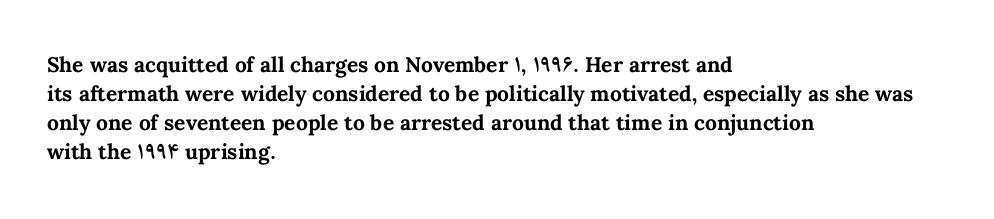
The lines are quadded left. These lines keep a tight, regular rhythm from letter to letter. The gap between lines stays unmarked. It's the straight-up-and-down kind of type. The rendering uses a moderate line-height, typical for paragraphs. Pretty heavy lettering here — definitely bold.
